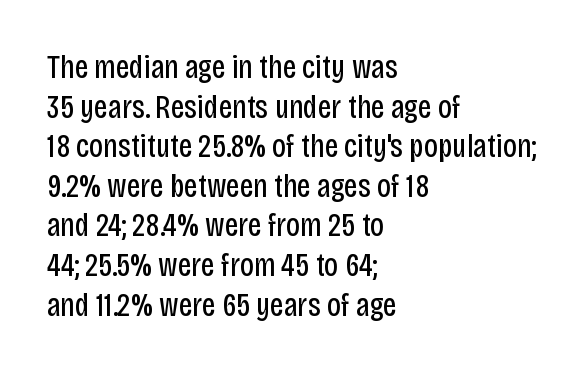
Note the varied advance widths — an 'i' is clearly narrower than an 'm'. The type sits square on the baseline with zero lean. Just letters on the line, the space beneath them empty. These lines are set flush left with a ragged right edge. The typeface has the unassuming heft of standard copy or less.
